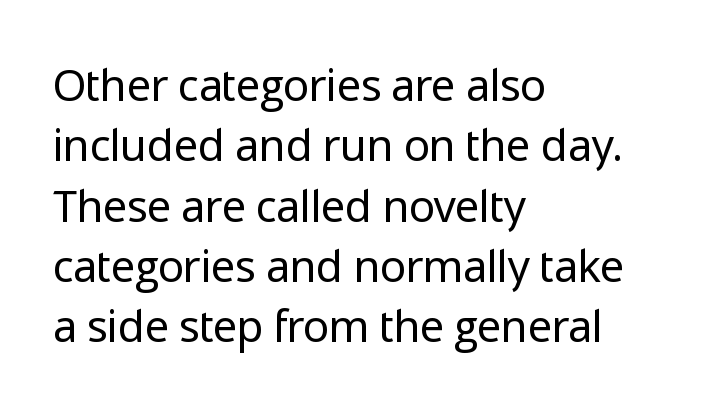
The image shows 44 px regular-weight sans-serif type, upright; set left-aligned, normal line spacing (1.37x), normal letter spacing, not underlined; low stroke contrast and a medium x-height.
